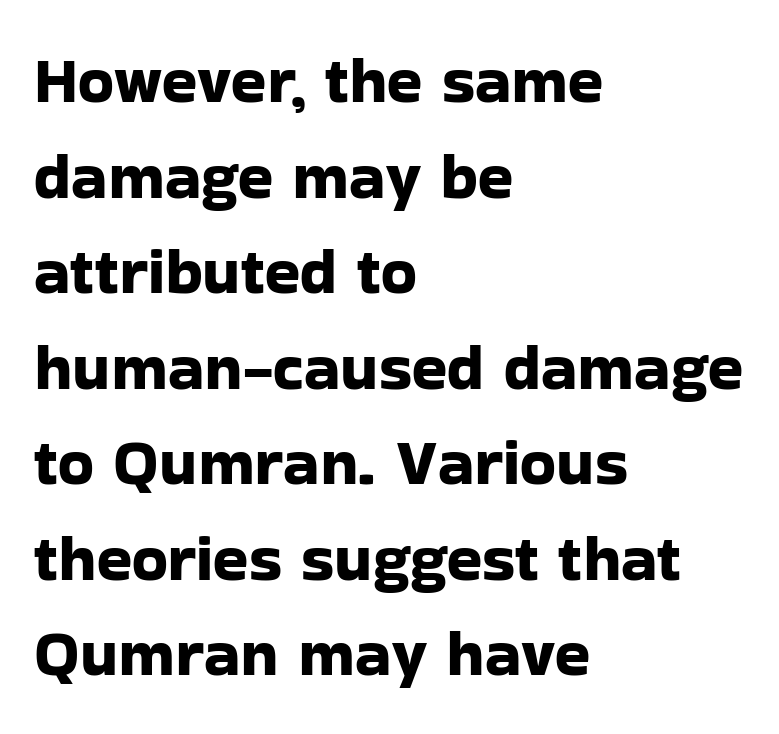
Q: Is the text italic (slanted)? A: No, it is upright.
Q: Is the typeface a serif or a sans-serif typeface? A: Sans-serif.
Q: Is the text underlined? A: No.
Q: How is the paragraph aligned? A: Left-aligned.
Q: Is the spacing between letters normal or unusually wide? A: Normal.
Q: Is the spacing between lines tight, normal or loose? A: Normal.
Q: Width (condensed, normal, or wide)? A: Normal.
Q: Stroke contrast? A: Low.
Q: x-height? A: Medium.
Q: Monospaced? A: No.
